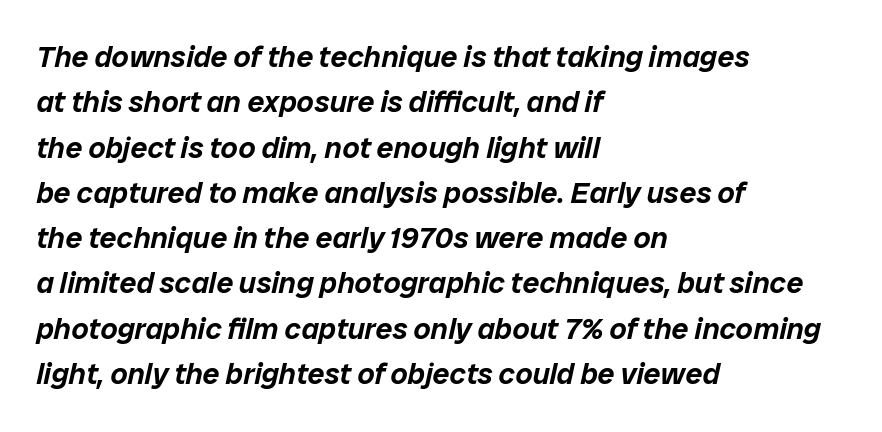
The image shows 30 px text type, italic (leaning right); set left-aligned, normal line spacing (1.51x), normal letter spacing, not underlined; low stroke contrast and a medium x-height.
